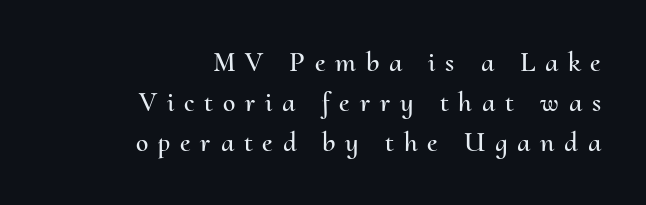
{"italic": "no", "width": "normal", "stroke_contrast": "medium", "x_height": "small", "monospaced": "no", "underline": "no", "align": "right", "line_spacing": "normal", "line_spacing_ratio": 1.42, "letter_spacing": "wide", "letter_spacing_em": 0.35, "glyph_px": 28}
